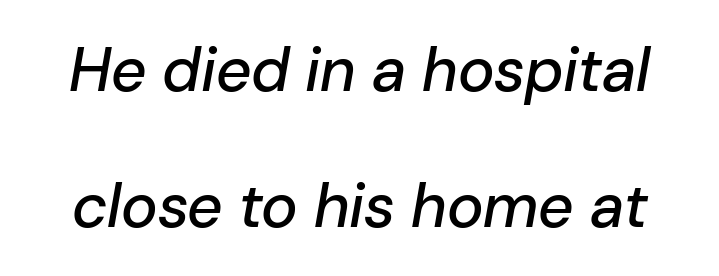
The image shows 62 px text type, italic (leaning right); set loose line spacing (2.19x), normal letter spacing, not underlined; low stroke contrast and a medium x-height.
